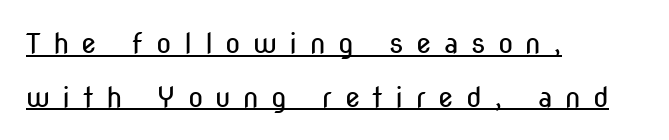
The rendering shows plain stroke endings on the letterforms — a sans-serif design. Horizontal bands of white between lines are thick stripes. Loose tracking; the words dissolve into strings of separated letters. Honestly, the underline is the first thing you notice here. Ordinary non-slanted type is in use.
